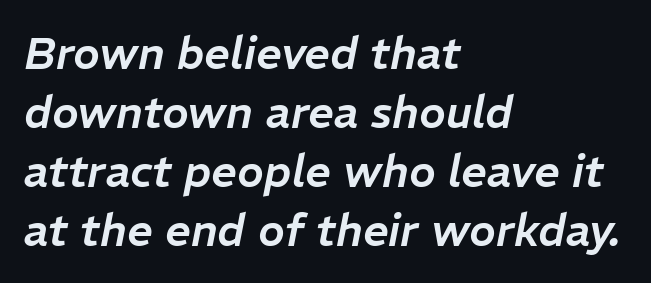
Q: Is the text italic (slanted)? A: Yes, it leans right by about 11 degrees.
Q: Is the text underlined? A: No.
Q: How is the paragraph aligned? A: Left-aligned.
Q: Is the spacing between letters normal or unusually wide? A: Normal.
Q: Is the spacing between lines tight, normal or loose? A: Normal.
Q: Width (condensed, normal, or wide)? A: Normal.
Q: Stroke contrast? A: Low.
Q: x-height? A: Medium.
Q: Monospaced? A: No.
